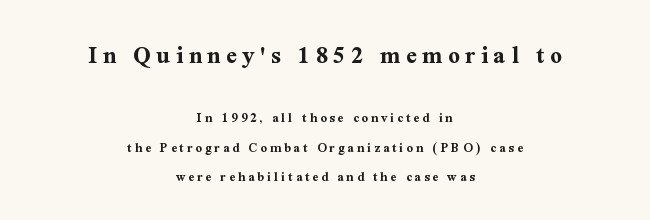
{"italic": "no", "bold": "yes", "underline": "no", "align": "center", "line_spacing": "loose", "line_spacing_ratio": 2.1, "letter_spacing": "wide", "letter_spacing_em": 0.21, "larger_block": "first", "size_ratio": 1.86, "glyph_px": 26}
